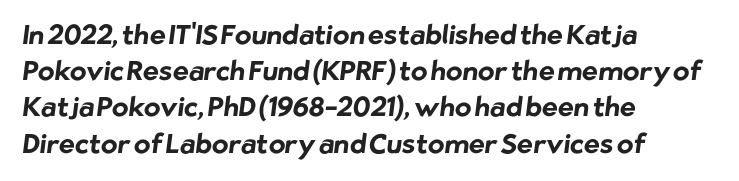
Compared with typical body copy, the letter spacing here is the same. Line beginnings align vertically; line endings do not. How would I describe the line gaps? Plain and ordinary. You'd pick this weight for a headline — it's a proper bold. The words here are not underlined.
